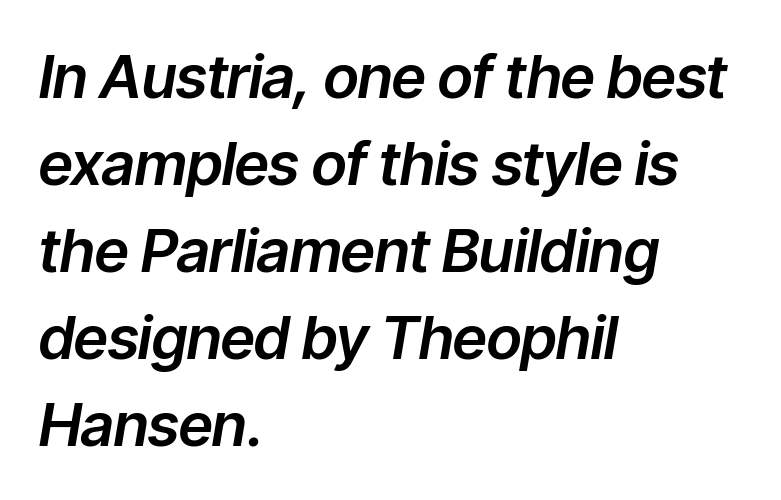
Q: Is the text italic (slanted)? A: Yes, it leans right by about 9 degrees.
Q: Is the text underlined? A: No.
Q: How is the paragraph aligned? A: Left-aligned.
Q: Is the spacing between letters normal or unusually wide? A: Normal.
Q: Is the spacing between lines tight, normal or loose? A: Normal.
Q: Width (condensed, normal, or wide)? A: Normal.
Q: Stroke contrast? A: Low.
Q: x-height? A: Medium.
Q: Monospaced? A: No.
